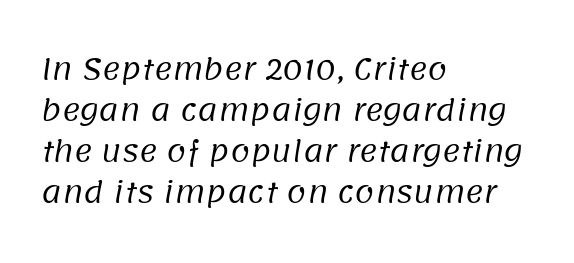
A student would call this left alignment; a typographer would say flush left, rag right. How are the letters spaced? Ordinarily, with no added tracking. This is sans-serif lettering, the kind often seen on screens and signage. Each letter keeps its own natural width here, so spacing adapts to shape. Anything drawn beneath the words? Only blank space. Reading down the column, the eye jumps a familiar distance to each next line.
